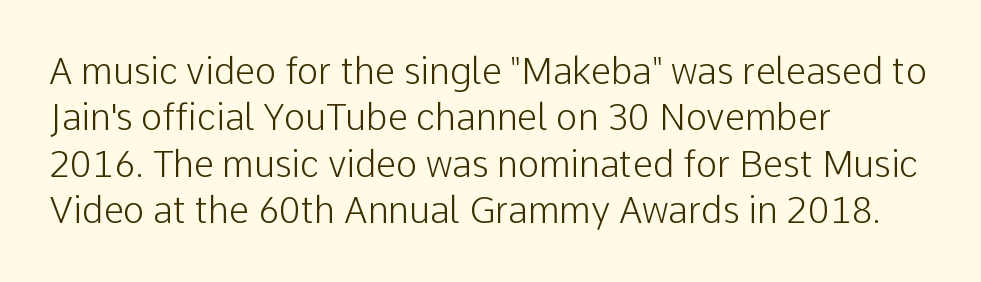
{"serif": "no", "italic": "no", "bold": "no", "weight": "light", "width": "normal", "stroke_contrast": "low", "x_height": "medium", "monospaced": "no", "underline": "no", "align": "left", "line_spacing": "normal", "line_spacing_ratio": 1.29, "letter_spacing": "normal", "letter_spacing_em": 0.0, "glyph_px": 36}
